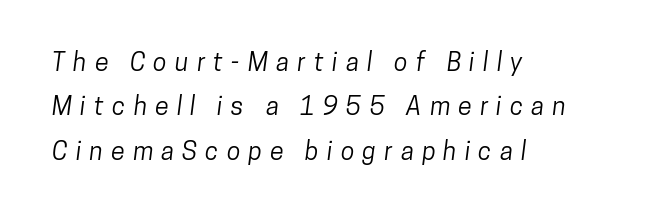
{"underline": "no", "align": "left", "line_spacing_ratio": 1.78, "letter_spacing": "wide", "letter_spacing_em": 0.33, "glyph_px": 25}
